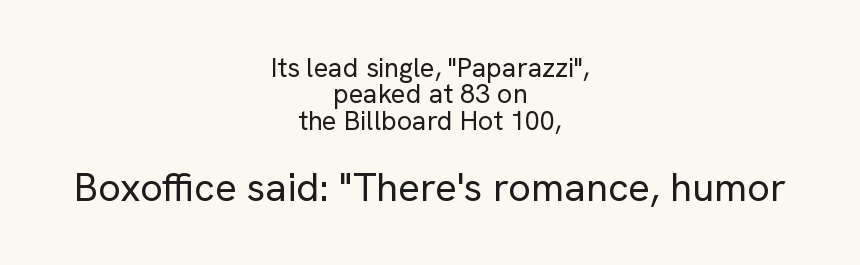
{"serif": "no", "italic": "no", "bold": "no", "weight": "regular", "width": "normal", "stroke_contrast": "low", "x_height": "medium", "monospaced": "no", "underline": "no", "align": "center", "line_spacing": "tight", "line_spacing_ratio": 0.98, "letter_spacing": "normal", "letter_spacing_em": 0.0, "larger_block": "second", "size_ratio": 1.48, "glyph_px": 40}
